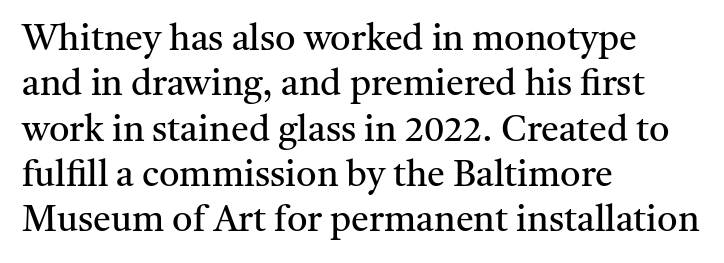
{"serif": "yes", "italic": "no", "bold": "no", "weight": "regular", "width": "normal", "stroke_contrast": "medium", "x_height": "medium", "monospaced": "no", "underline": "no", "align": "left", "line_spacing": "normal", "line_spacing_ratio": 1.26, "letter_spacing": "normal", "letter_spacing_em": 0.0, "glyph_px": 36}
